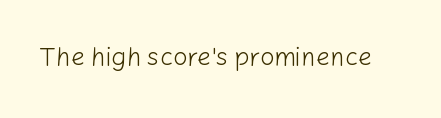
The image shows 25 px text type, upright; set normal letter spacing, not underlined.
